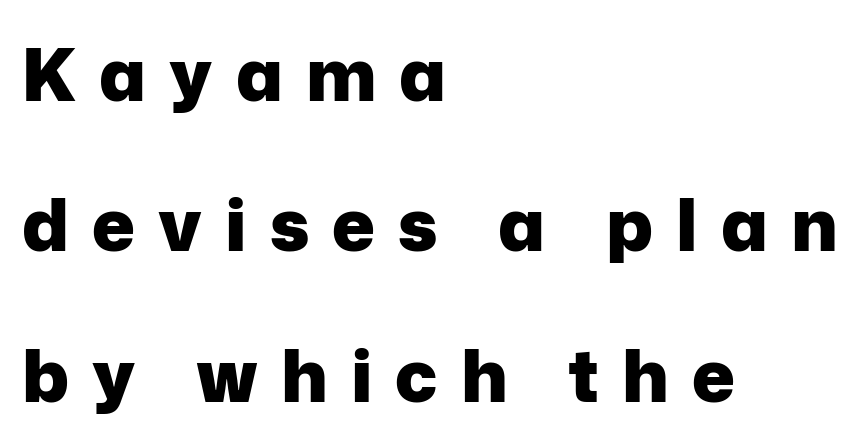
The image shows 72 px heavy sans-serif type, upright; set left-aligned, loose line spacing (2.09x), unusually wide letter spacing (+0.32 em), not underlined; low stroke contrast and a medium x-height.
